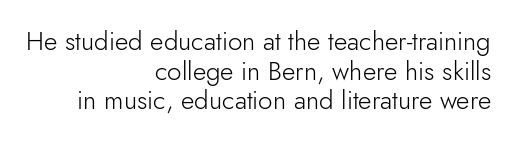
{"italic": "no", "bold": "no", "underline": "no", "align": "right", "line_spacing": "tight", "line_spacing_ratio": 1.14, "letter_spacing": "normal", "letter_spacing_em": 0.0, "glyph_px": 26}
